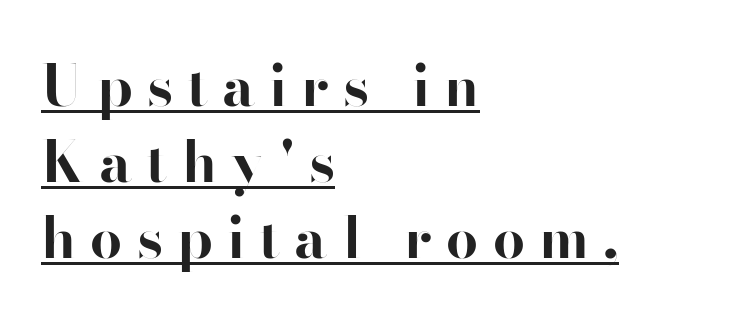
The image shows 57 px bold sans-serif type, upright; set left-aligned, normal line spacing (1.33x), unusually wide letter spacing (+0.25 em), underlined; high stroke contrast and a small x-height.
